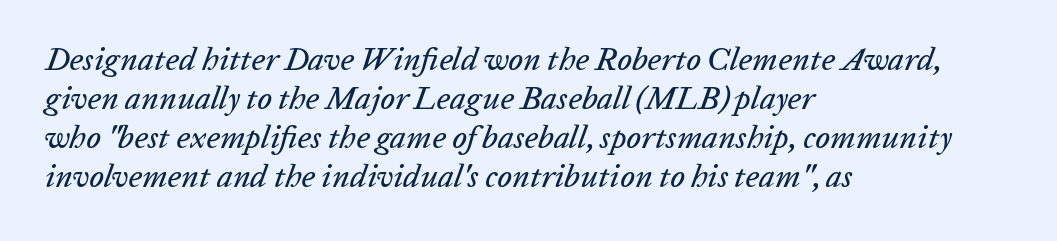
Q: Is the text italic (slanted)? A: Yes, it leans right by about 20 degrees.
Q: Is the text underlined? A: No.
Q: How is the paragraph aligned? A: Left-aligned.
Q: Is the spacing between letters normal or unusually wide? A: Normal.
Q: Width (condensed, normal, or wide)? A: Normal.
Q: Stroke contrast? A: Low.
Q: x-height? A: Medium.
Q: Monospaced? A: No.
